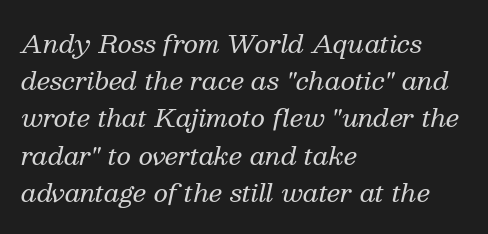
{"italic": "yes", "lean": "right", "slant_degrees": 13, "bold": "no", "underline": "no", "align": "left", "line_spacing": "normal", "line_spacing_ratio": 1.49, "letter_spacing": "normal", "letter_spacing_em": 0.0, "glyph_px": 25}
